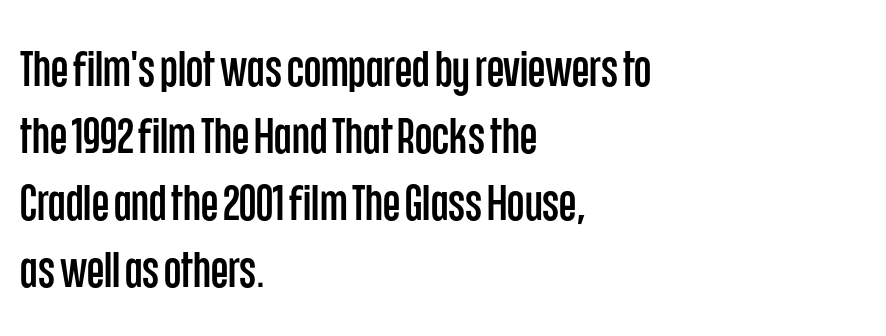
Q: Is the text italic (slanted)? A: No, it is upright.
Q: Is the typeface a serif or a sans-serif typeface? A: Sans-serif.
Q: Is the text underlined? A: No.
Q: How is the paragraph aligned? A: Left-aligned.
Q: Is the spacing between letters normal or unusually wide? A: Normal.
Q: Is the spacing between lines tight, normal or loose? A: Normal.
Q: Width (condensed, normal, or wide)? A: Condensed.
Q: Stroke contrast? A: Low.
Q: x-height? A: Large.
Q: Monospaced? A: No.
